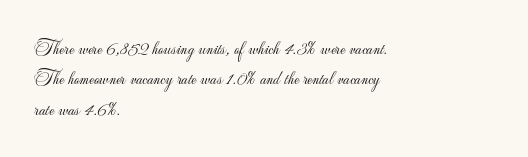
The image shows 20 px text type; set left-aligned, normal line spacing (1.52x), normal letter spacing, not underlined.
